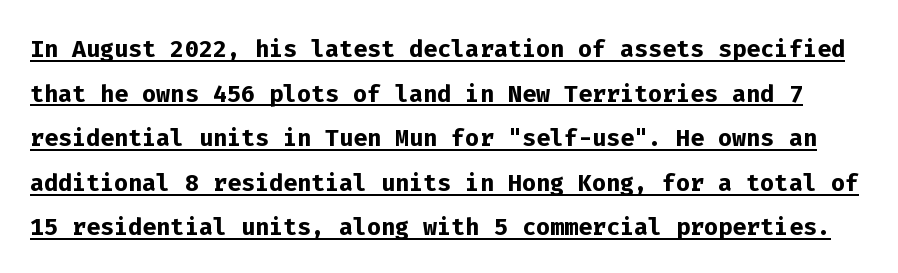
Q: Is the text bold? A: Yes.
Q: Is the text italic (slanted)? A: No, it is upright.
Q: Is the typeface a serif or a sans-serif typeface? A: Sans-serif.
Q: Is the text underlined? A: Yes.
Q: Is the spacing between letters normal or unusually wide? A: Normal.
Q: Is the spacing between lines tight, normal or loose? A: Normal.
Q: Width (condensed, normal, or wide)? A: Normal.
Q: Stroke contrast? A: Low.
Q: x-height? A: Medium.
Q: Monospaced? A: Yes.
